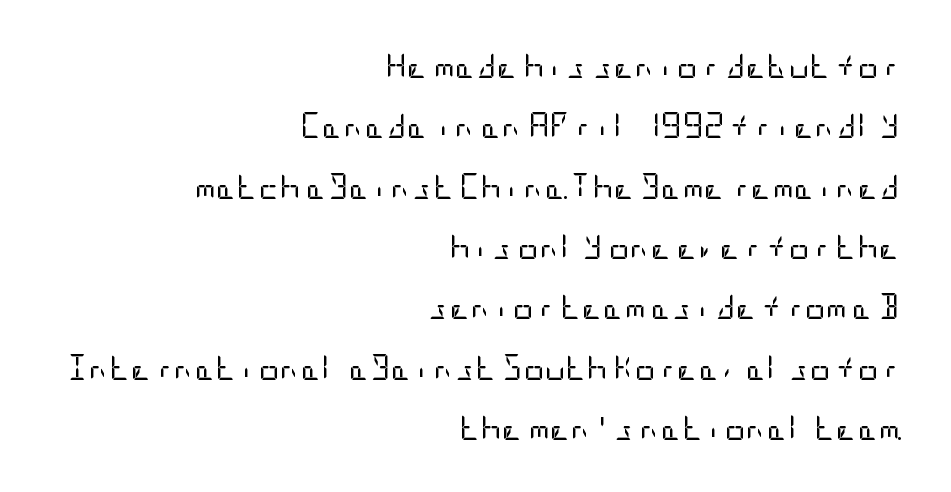
Q: Is the text bold? A: No.
Q: Is the text italic (slanted)? A: No, it is upright.
Q: Is the text underlined? A: No.
Q: How is the paragraph aligned? A: Right-aligned.
Q: Is the spacing between letters normal or unusually wide? A: Normal.
Q: Is the spacing between lines tight, normal or loose? A: Loose.
